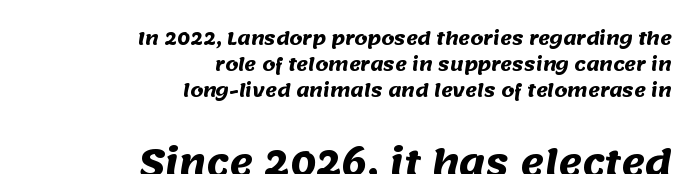
Q: Is the text bold? A: Yes.
Q: Is the typeface a serif or a sans-serif typeface? A: Sans-serif.
Q: Is the text underlined? A: No.
Q: How is the paragraph aligned? A: Right-aligned.
Q: Is the spacing between letters normal or unusually wide? A: Normal.
Q: Is the spacing between lines tight, normal or loose? A: Normal.
Q: Which block of text is set in a larger size, the first (top) or the second (bottom)? A: The second (bottom) one.
Q: Width (condensed, normal, or wide)? A: Normal.
Q: Stroke contrast? A: Medium.
Q: x-height? A: Large.
Q: Monospaced? A: No.
